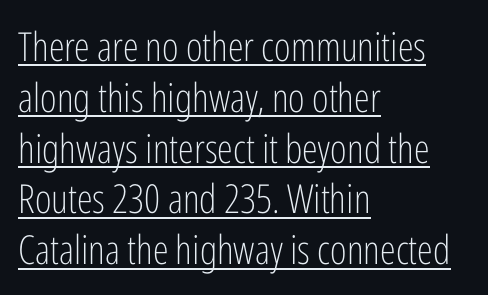
{"serif": "no", "italic": "no", "bold": "no", "weight": "light", "width": "condensed", "stroke_contrast": "low", "x_height": "medium", "monospaced": "no", "underline": "yes", "align": "left", "line_spacing": "normal", "line_spacing_ratio": 1.27, "letter_spacing": "normal", "letter_spacing_em": 0.0, "glyph_px": 40}
